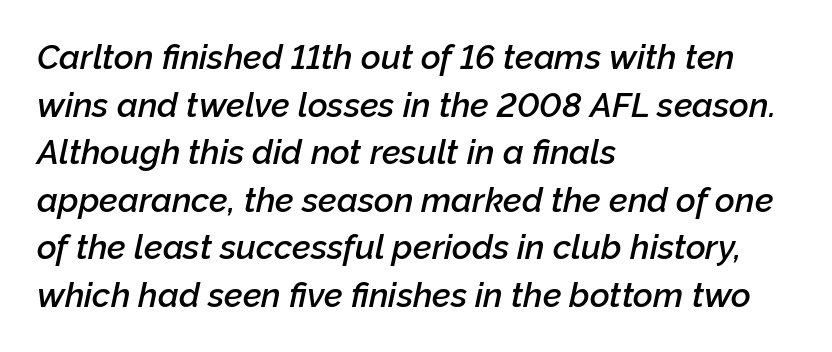
The rendering uses a moderate line-height, typical for paragraphs. Lines of text with bare space underneath. Is this a fixed-width face? No — the glyphs have proportional, varying widths. Stroke thickness is moderately raised; the sample reads as semibold. There is no visible air inserted between adjacent glyphs.
